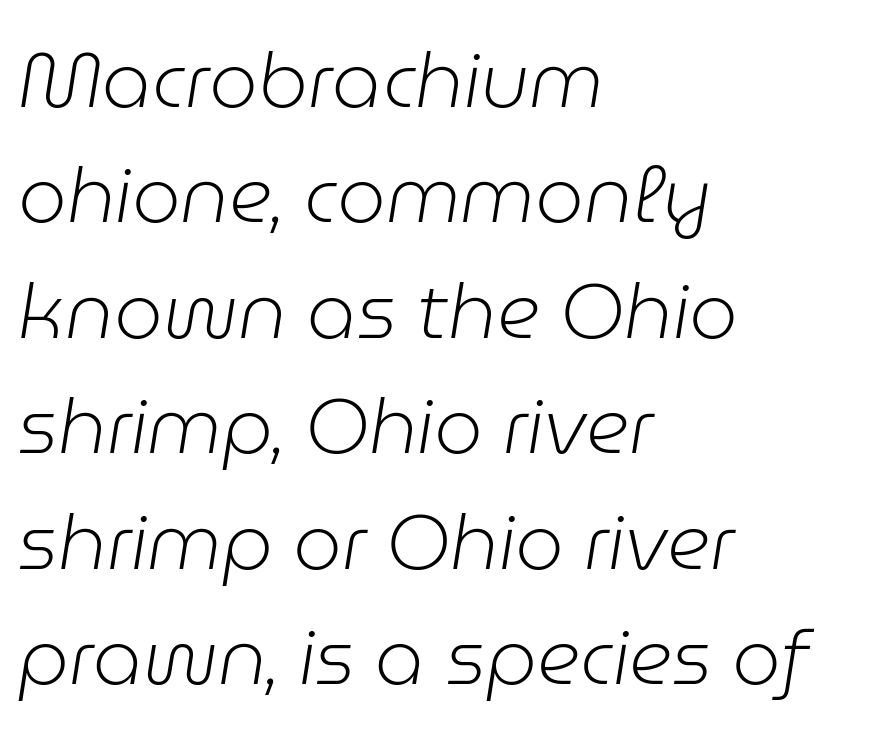
The image shows 77 px light type, italic (leaning right); set left-aligned, normal line spacing (1.5x), normal letter spacing, not underlined; low stroke contrast and a medium x-height.
